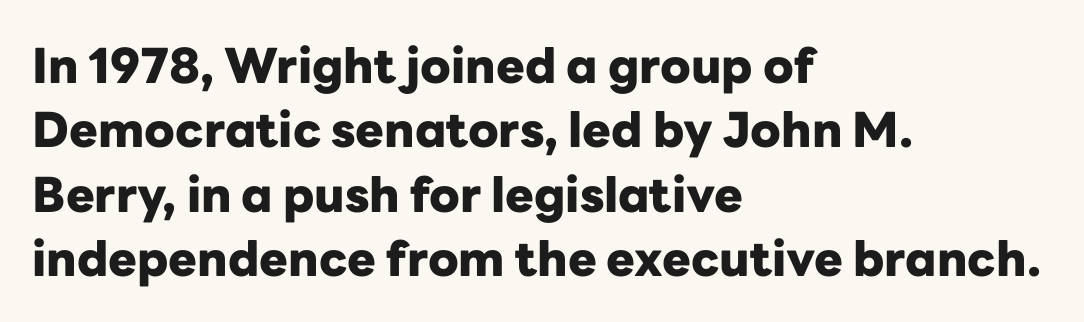
The image shows 48 px heavy sans-serif type, upright; set left-aligned, normal line spacing (1.34x), normal letter spacing, not underlined; low stroke contrast and a medium x-height.
